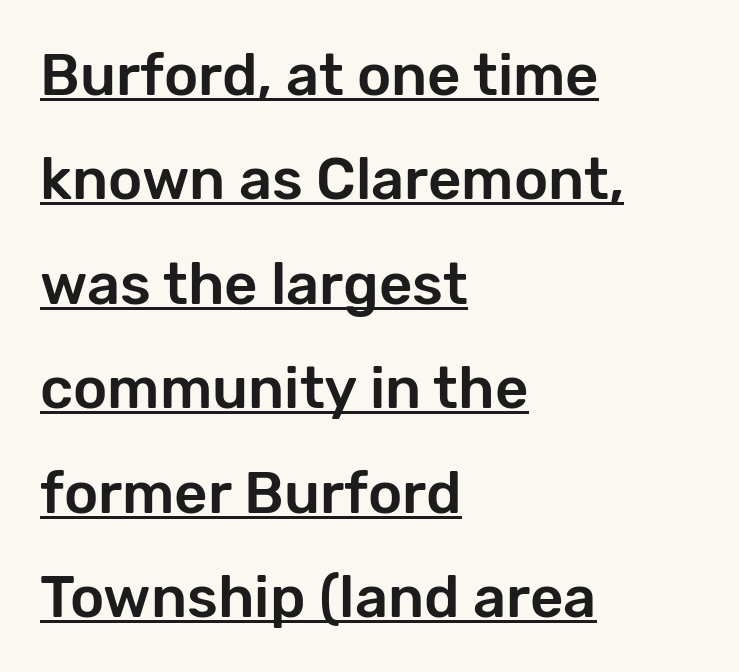
Ordinary non-slanted type is in use. Does the copy run flush right? No — it runs flush left. A typographer would call this underscored text. Do the characters align in a grid? No, the font is proportional. Tracking value appears to be zero — textbook default spacing.
